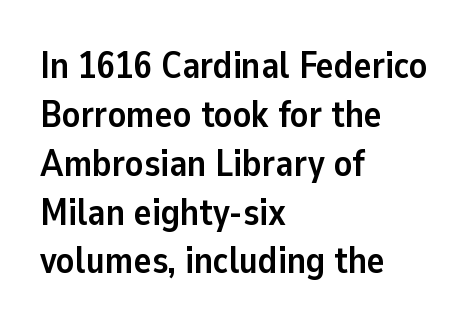
{"serif": "no", "italic": "no", "bold": "yes", "weight": "semibold", "width": "normal", "stroke_contrast": "low", "x_height": "medium", "monospaced": "no", "underline": "no", "align": "left", "line_spacing": "normal", "line_spacing_ratio": 1.32, "letter_spacing": "normal", "letter_spacing_em": 0.0, "glyph_px": 37}
